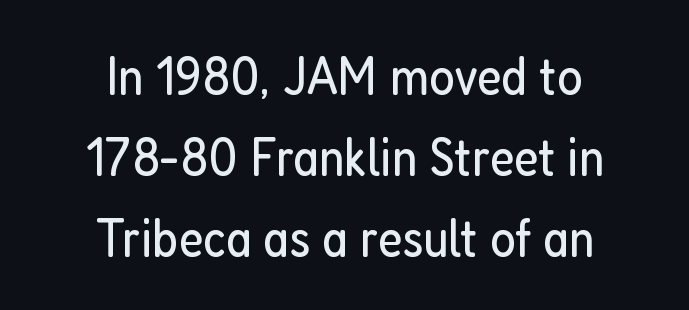
{"serif": "no", "italic": "no", "bold": "no", "weight": "regular", "width": "condensed", "stroke_contrast": "low", "x_height": "medium", "monospaced": "no", "underline": "no", "align": "center", "line_spacing": "normal", "line_spacing_ratio": 1.5, "letter_spacing": "normal", "letter_spacing_em": 0.0, "glyph_px": 54}
